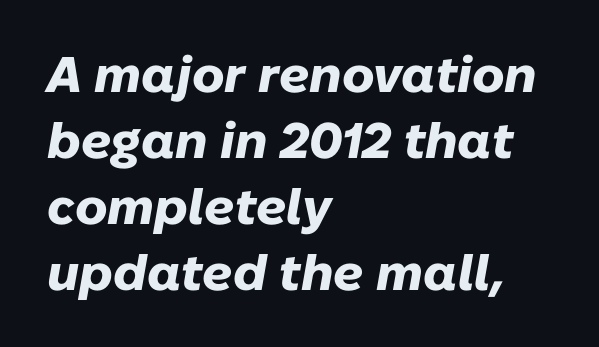
Q: Is the text bold? A: Yes.
Q: Is the text italic (slanted)? A: Yes, it leans right by about 10 degrees.
Q: Is the text underlined? A: No.
Q: How is the paragraph aligned? A: Left-aligned.
Q: Is the spacing between letters normal or unusually wide? A: Normal.
Q: Is the spacing between lines tight, normal or loose? A: Normal.
Q: Width (condensed, normal, or wide)? A: Normal.
Q: Stroke contrast? A: Low.
Q: x-height? A: Medium.
Q: Monospaced? A: No.
